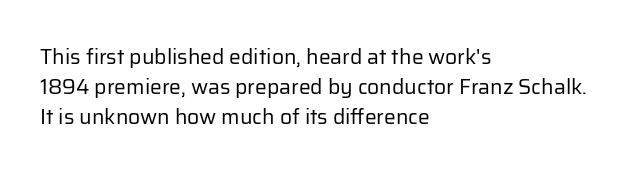
Q: Is the text bold? A: No.
Q: Is the text italic (slanted)? A: No, it is upright.
Q: Is the text underlined? A: No.
Q: How is the paragraph aligned? A: Left-aligned.
Q: Is the spacing between letters normal or unusually wide? A: Normal.
Q: Is the spacing between lines tight, normal or loose? A: Normal.
